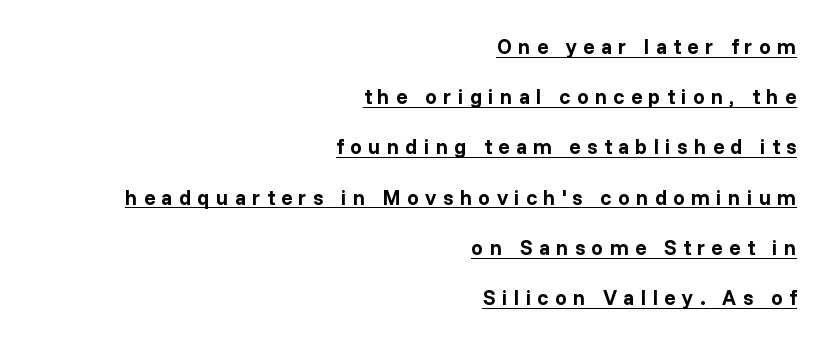
Every word sits above its own underline. Short note: letters widely spaced. Posture: upright roman. The vertical gap from one line to the next is large. Set as a true bold cut, around the 700 mark. Each line ends at the same right margin while the left side varies.
